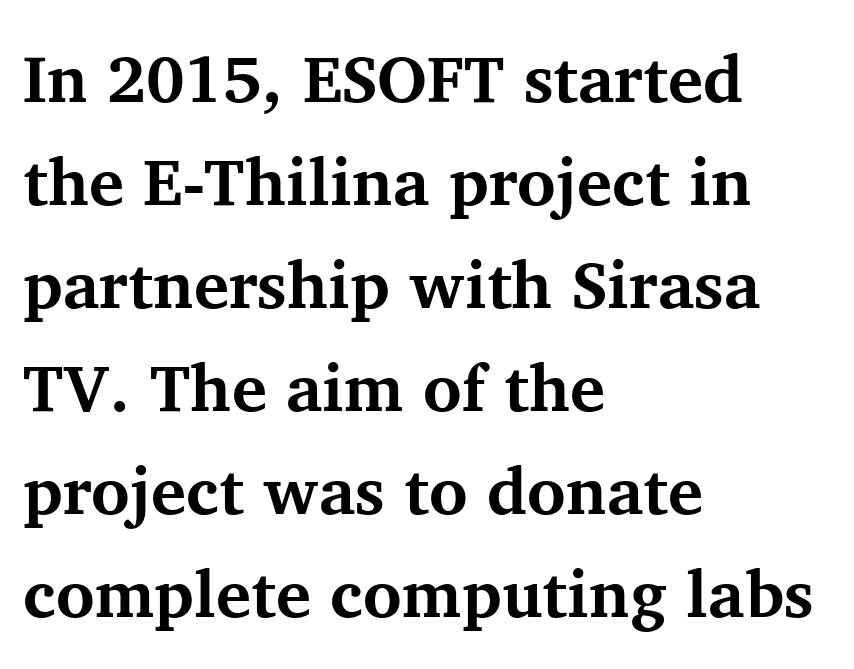
Is the letter spacing exaggerated? No — it looks like the ordinary default. Typographically, this falls in the serif category. Regular leading. Here the designer chose a conventional face with non-uniform glyph widths. Descenders are the only things crossing below the line. The font's upright variant was chosen for this text.
